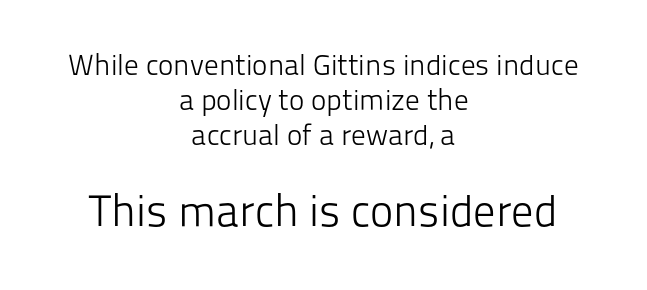
{"serif": "no", "italic": "no", "bold": "no", "weight": "light", "width": "normal", "stroke_contrast": "low", "x_height": "medium", "monospaced": "no", "underline": "no", "align": "center", "line_spacing_ratio": 1.2, "letter_spacing": "normal", "letter_spacing_em": 0.0, "larger_block": "second", "size_ratio": 1.52, "glyph_px": 44}
